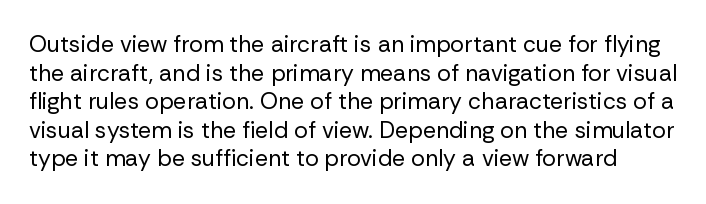
Q: Is the text bold? A: No.
Q: Is the text italic (slanted)? A: No, it is upright.
Q: Is the text underlined? A: No.
Q: Is the spacing between letters normal or unusually wide? A: Normal.
